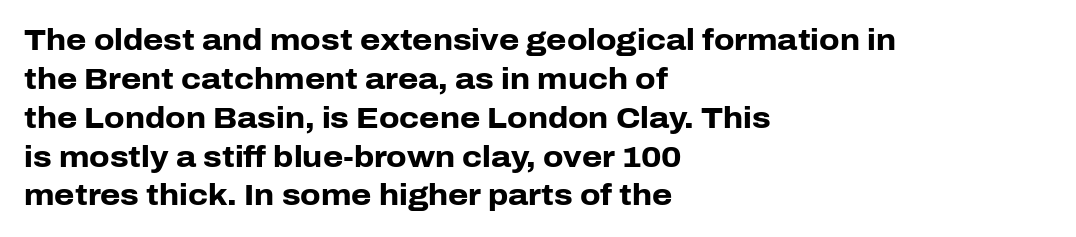
{"serif": "no", "italic": "no", "bold": "yes", "weight": "heavy", "width": "normal", "stroke_contrast": "low", "x_height": "medium", "monospaced": "no", "underline": "no", "align": "left", "line_spacing": "normal", "line_spacing_ratio": 1.34, "letter_spacing": "normal", "letter_spacing_em": 0.0, "glyph_px": 29}
